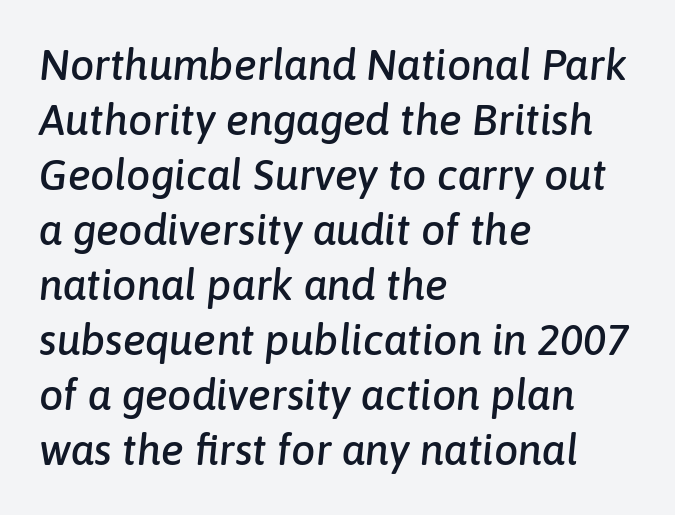
Here the designer chose a conventional face with non-uniform glyph widths. Normally led — the rows are evenly, conventionally spaced. Between one letter and the next there's only the usual sliver of space. Caption: multi-line text, flush left, ragged right. This sample uses an oblique cut, with every glyph tilted off the vertical.
